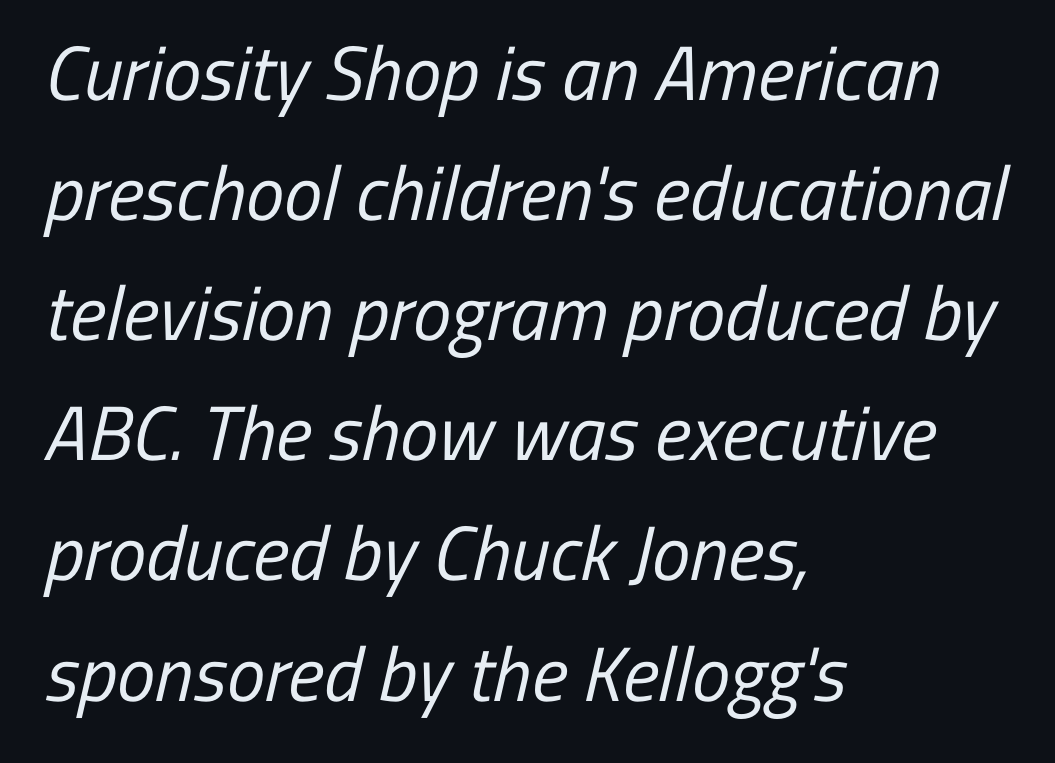
Q: Is the text bold? A: No.
Q: Is the typeface a serif or a sans-serif typeface? A: Sans-serif.
Q: Is the text underlined? A: No.
Q: How is the paragraph aligned? A: Left-aligned.
Q: Is the spacing between letters normal or unusually wide? A: Normal.
Q: Is the spacing between lines tight, normal or loose? A: Normal.
Q: Width (condensed, normal, or wide)? A: Condensed.
Q: Stroke contrast? A: Low.
Q: x-height? A: Medium.
Q: Monospaced? A: No.
